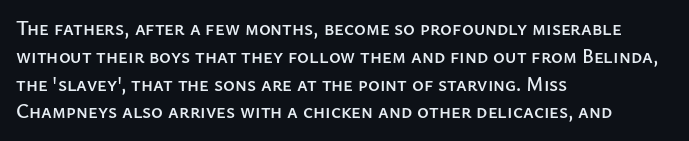
Q: Is the text italic (slanted)? A: No, it is upright.
Q: Is the text underlined? A: No.
Q: How is the paragraph aligned? A: Left-aligned.
Q: Is the spacing between letters normal or unusually wide? A: Normal.
Q: Is the spacing between lines tight, normal or loose? A: Normal.
